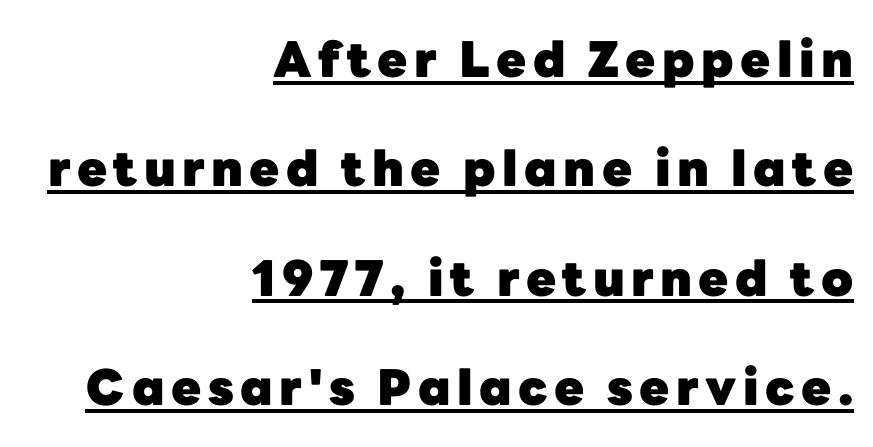
Q: Is the text bold? A: Yes.
Q: Is the text italic (slanted)? A: No, it is upright.
Q: Is the typeface a serif or a sans-serif typeface? A: Sans-serif.
Q: Is the text underlined? A: Yes.
Q: How is the paragraph aligned? A: Right-aligned.
Q: Is the spacing between lines tight, normal or loose? A: Loose.
Q: Width (condensed, normal, or wide)? A: Normal.
Q: Stroke contrast? A: Low.
Q: x-height? A: Medium.
Q: Monospaced? A: No.
